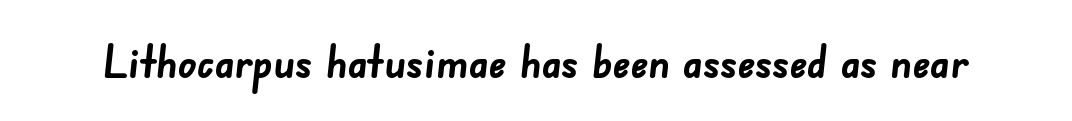
{"serif": "no", "bold": "yes", "weight": "semibold", "width": "normal", "stroke_contrast": "low", "x_height": "small", "monospaced": "no", "underline": "no", "letter_spacing": "normal", "letter_spacing_em": 0.0, "glyph_px": 46}
